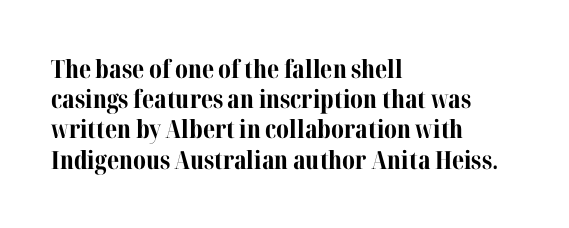
The passage shown is emphatically bold. The space directly below the letters is spotless. Tracking here is standard; glyphs follow each other at the usual distance. Where is the straight margin? On the left.
